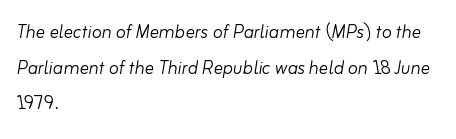
The image shows 23 px text type, italic (leaning right); set left-aligned, normal line spacing (1.55x), normal letter spacing, not underlined.
